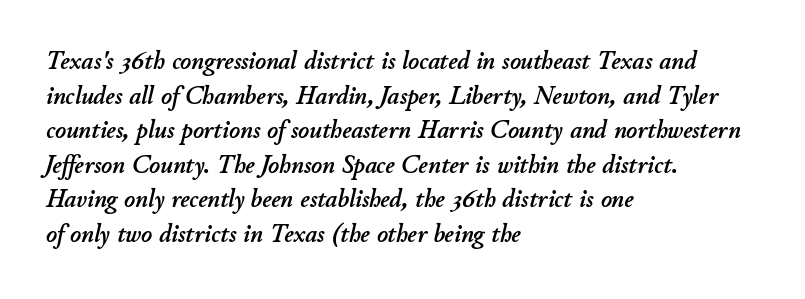
What stands out about the letter spacing? Nothing — it is the standard amount. Summary of vertical rhythm: regular, with standard interline spacing. Reading down the block, your eye returns to a fixed left position each line. The area under the type is left untouched. The font's italic variant was chosen for this text.
